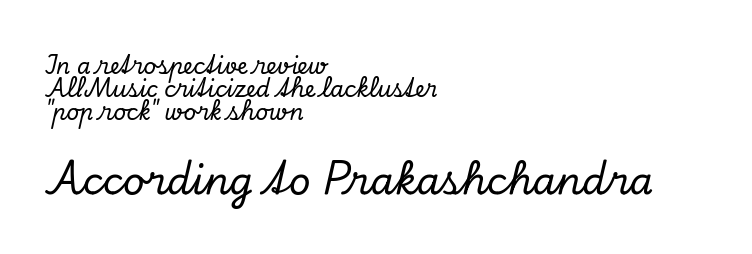
{"serif": "yes", "italic": "yes", "lean": "right", "slant_degrees": 13, "width": "normal", "stroke_contrast": "low", "x_height": "small", "monospaced": "no", "underline": "no", "align": "left", "line_spacing": "tight", "line_spacing_ratio": 1.05, "letter_spacing": "normal", "letter_spacing_em": 0.0, "larger_block": "second", "size_ratio": 1.73, "glyph_px": 38}
